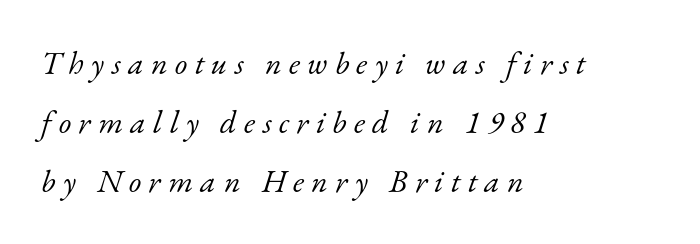
The image shows 32 px light serif type, italic (leaning right); set left-aligned, line spacing 1.85x, unusually wide letter spacing (+0.23 em), not underlined; low stroke contrast and a small x-height.
